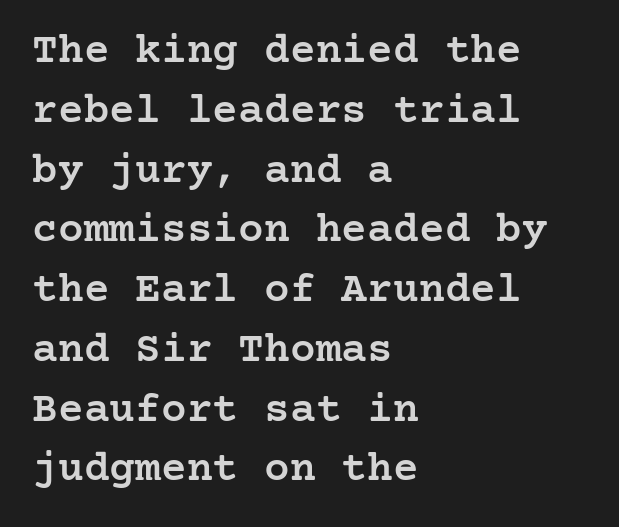
Q: Is the text bold? A: Semi-bold.
Q: Is the text italic (slanted)? A: No, it is upright.
Q: Is the typeface a serif or a sans-serif typeface? A: Serif.
Q: Is the text underlined? A: No.
Q: How is the paragraph aligned? A: Left-aligned.
Q: Is the spacing between letters normal or unusually wide? A: Normal.
Q: Is the spacing between lines tight, normal or loose? A: Normal.
Q: Width (condensed, normal, or wide)? A: Normal.
Q: Stroke contrast? A: Low.
Q: x-height? A: Medium.
